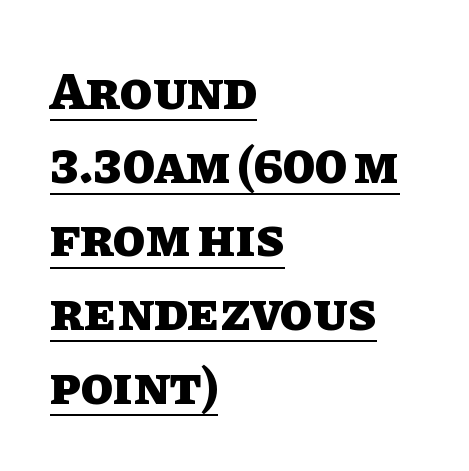
{"italic": "no", "bold": "yes", "weight": "heavy", "width": "normal", "stroke_contrast": "low", "x_height": "large", "monospaced": "no", "underline": "yes", "align": "left", "line_spacing": "normal", "line_spacing_ratio": 1.39, "letter_spacing": "normal", "letter_spacing_em": 0.0, "glyph_px": 53}
